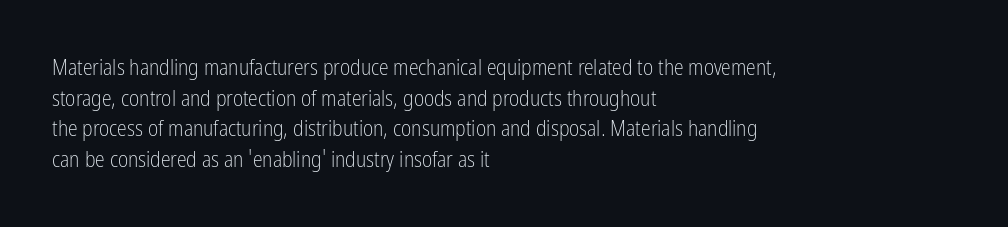
{"italic": "no", "bold": "no", "underline": "no", "align": "left", "line_spacing": "normal", "line_spacing_ratio": 1.39, "letter_spacing": "normal", "letter_spacing_em": 0.0, "glyph_px": 22}
